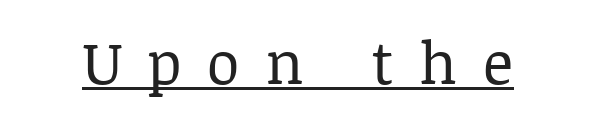
{"serif": "yes", "italic": "no", "bold": "no", "weight": "regular", "width": "normal", "stroke_contrast": "low", "x_height": "large", "monospaced": "no", "underline": "yes", "letter_spacing": "wide", "letter_spacing_em": 0.44, "glyph_px": 59}
